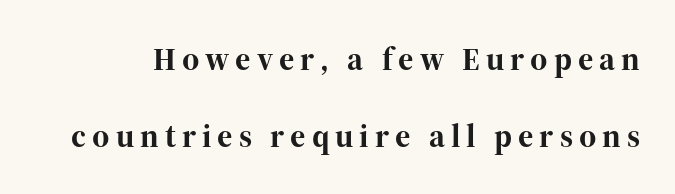
Q: Is the text bold? A: Yes.
Q: Is the text italic (slanted)? A: No, it is upright.
Q: Is the typeface a serif or a sans-serif typeface? A: Serif.
Q: Is the text underlined? A: No.
Q: Is the spacing between lines tight, normal or loose? A: Loose.
Q: Width (condensed, normal, or wide)? A: Normal.
Q: Stroke contrast? A: High.
Q: x-height? A: Medium.
Q: Monospaced? A: No.
